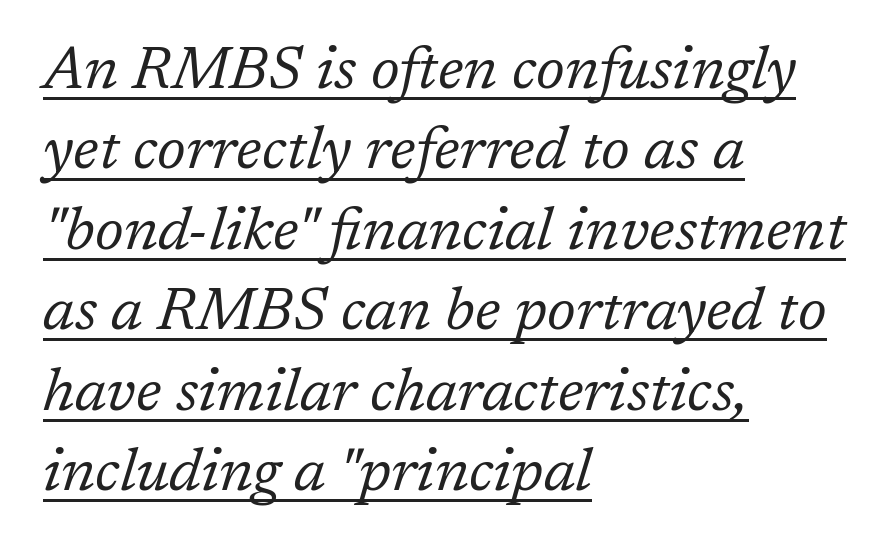
Varying glyph widths throughout — classic text-font behaviour. This sample is left-justified, so line endings fall wherever the words run out. A baseline rule has been typeset under these characters. Posture: slanted. The line-height multiplier appears to be the usual default. Inter-character spacing is left at the font's built-in metrics.
